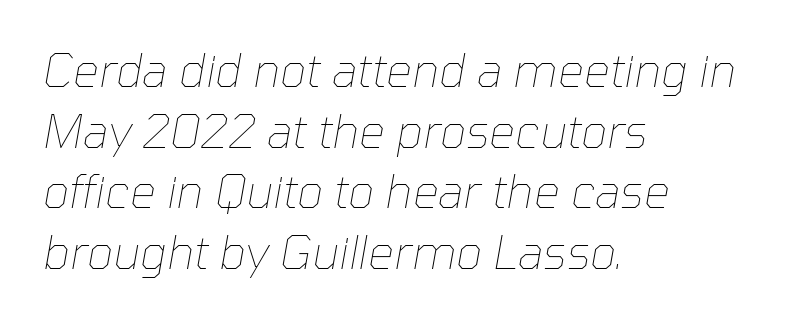
This sample keeps an unexceptional amount of space between lines. The characters are drawn with everyday or finer stroke widths. The font's italic variant was chosen for this text. The rendering uses natural spacing where letterforms have individual widths. Here the glyphs are tracked normally, forming tight word shapes. Short and long lines alike share a common starting point at left.
